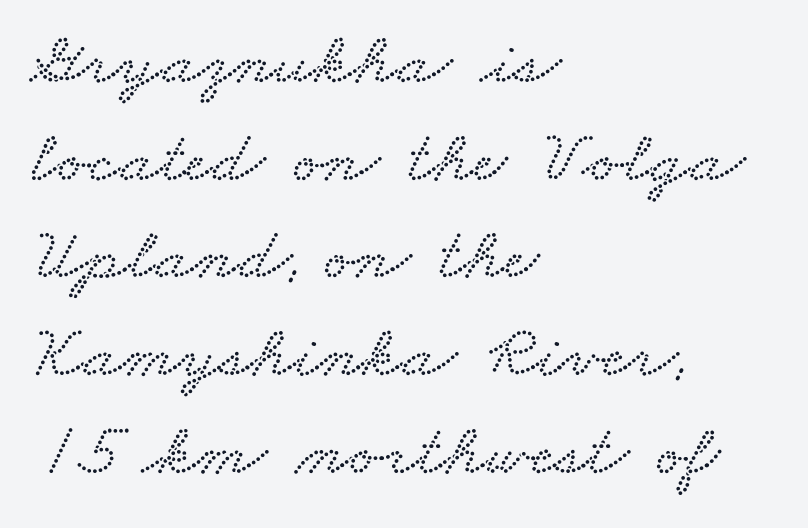
{"width": "wide", "stroke_contrast": "low", "x_height": "small", "monospaced": "no", "underline": "no", "align": "left", "line_spacing": "normal", "line_spacing_ratio": 1.32, "letter_spacing": "normal", "letter_spacing_em": 0.0, "glyph_px": 74}
